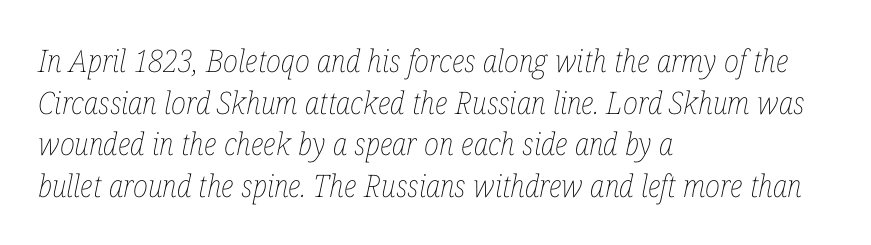
The image shows 31 px thin, condensed type, italic (leaning right); set left-aligned, normal line spacing (1.34x), normal letter spacing, not underlined; low stroke contrast and a medium x-height.
